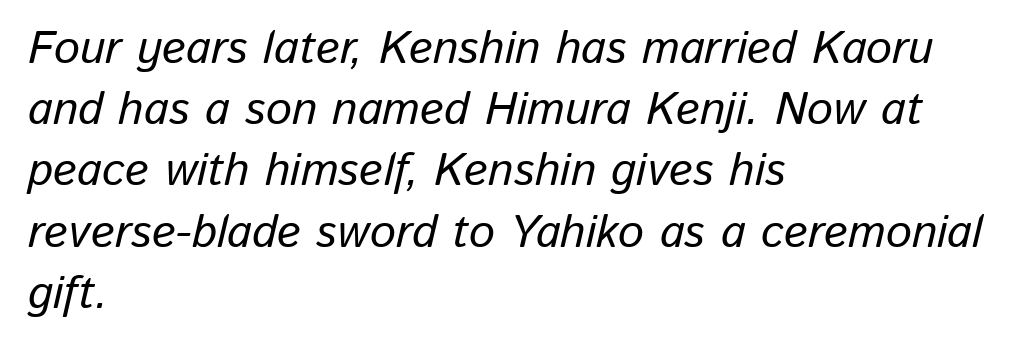
{"italic": "yes", "lean": "right", "slant_degrees": 13, "width": "normal", "stroke_contrast": "low", "x_height": "medium", "monospaced": "no", "underline": "no", "align": "left", "line_spacing": "normal", "line_spacing_ratio": 1.33, "letter_spacing": "normal", "letter_spacing_em": 0.0, "glyph_px": 46}
